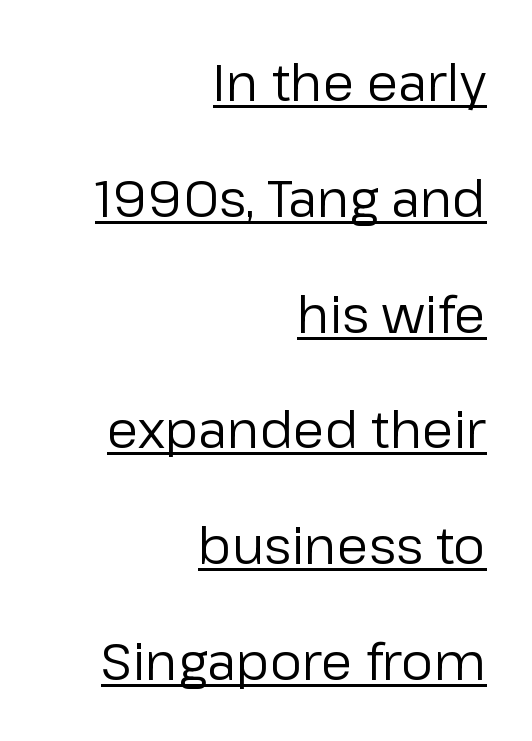
Q: Is the text bold? A: No.
Q: Is the text italic (slanted)? A: No, it is upright.
Q: Is the typeface a serif or a sans-serif typeface? A: Sans-serif.
Q: Is the text underlined? A: Yes.
Q: How is the paragraph aligned? A: Right-aligned.
Q: Is the spacing between letters normal or unusually wide? A: Normal.
Q: Is the spacing between lines tight, normal or loose? A: Loose.
Q: Width (condensed, normal, or wide)? A: Normal.
Q: Stroke contrast? A: Low.
Q: x-height? A: Medium.
Q: Monospaced? A: No.
